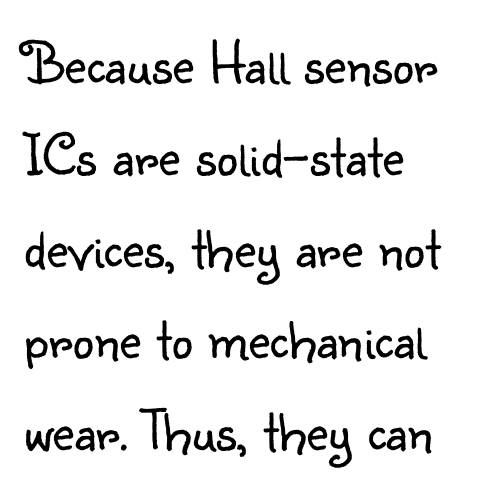
Letters have the restrained weight of plain body copy at most. Serifs: no, the terminals of the letterforms are clean. Compared with a centered layout, this one pins lines to the left instead. The type sits square on the baseline with zero lean.
